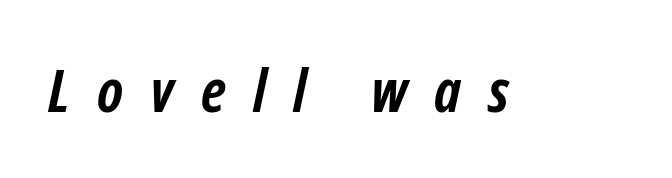
Q: Is the text bold? A: Yes.
Q: Is the text italic (slanted)? A: Yes, it leans right by about 12 degrees.
Q: Is the text underlined? A: No.
Q: Is the spacing between letters normal or unusually wide? A: Unusually wide.
Q: Width (condensed, normal, or wide)? A: Condensed.
Q: Stroke contrast? A: Low.
Q: x-height? A: Medium.
Q: Monospaced? A: No.
